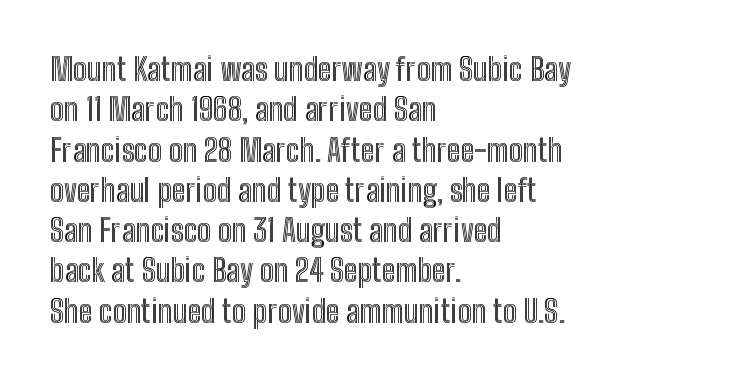
{"italic": "no", "width": "condensed", "x_height": "medium", "monospaced": "no", "underline": "no", "align": "left", "line_spacing": "normal", "line_spacing_ratio": 1.3, "letter_spacing": "normal", "letter_spacing_em": 0.0, "glyph_px": 31}
